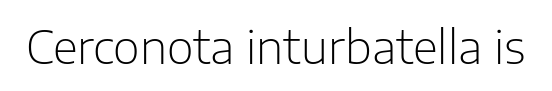
Q: Is the text bold? A: No.
Q: Is the text italic (slanted)? A: No, it is upright.
Q: Is the typeface a serif or a sans-serif typeface? A: Sans-serif.
Q: Is the text underlined? A: No.
Q: Is the spacing between letters normal or unusually wide? A: Normal.
Q: Width (condensed, normal, or wide)? A: Normal.
Q: Stroke contrast? A: Low.
Q: x-height? A: Medium.
Q: Monospaced? A: No.
